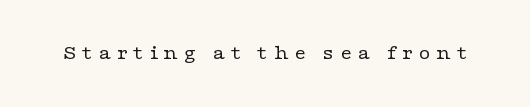
The image shows 20 px text type, upright; set unusually wide letter spacing (+0.28 em), not underlined.
